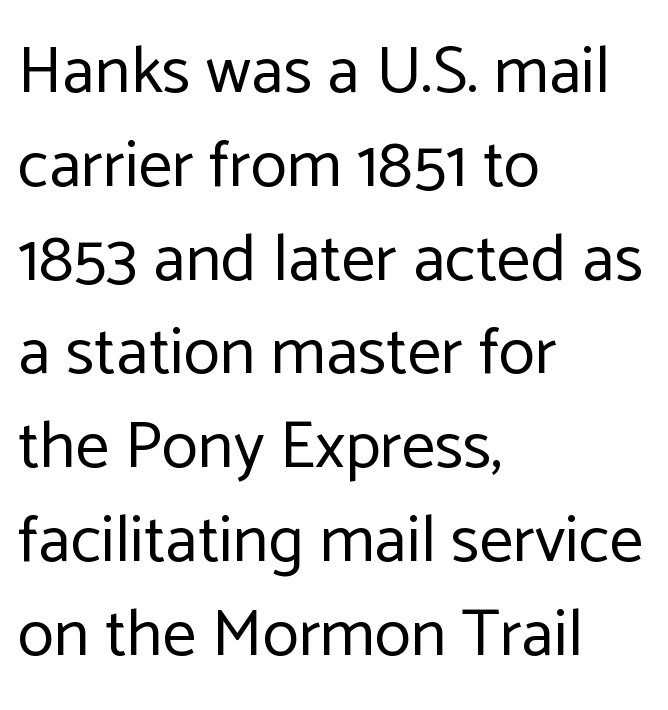
The image shows 67 px regular-weight sans-serif type, upright; set left-aligned, normal line spacing (1.4x), normal letter spacing, not underlined; low stroke contrast and a medium x-height.
